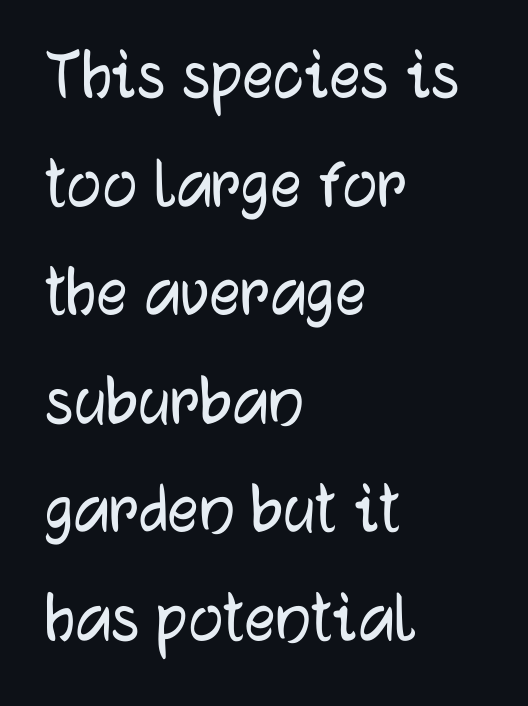
Vertical strokes here are truly vertical. Descenders hang freely into open space. A student would call this left alignment; a typographer would say flush left, rag right. To sum up the face: it is a sans, with no serifs.
